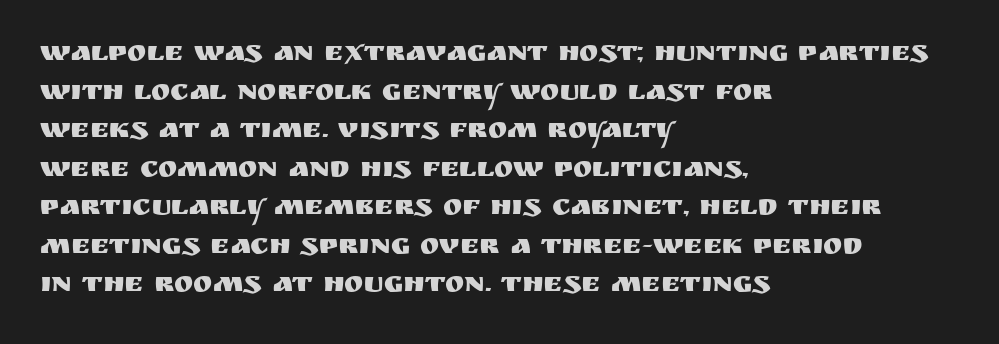
The space beneath each line is pristine and unruled. Character widths vary here, with narrow letters taking less room than wide ones. The specimen reads as upright at a glance. The font family rendered here belongs to the sans-serif group. Honestly, the letter spacing is just normal — you wouldn't notice it.
